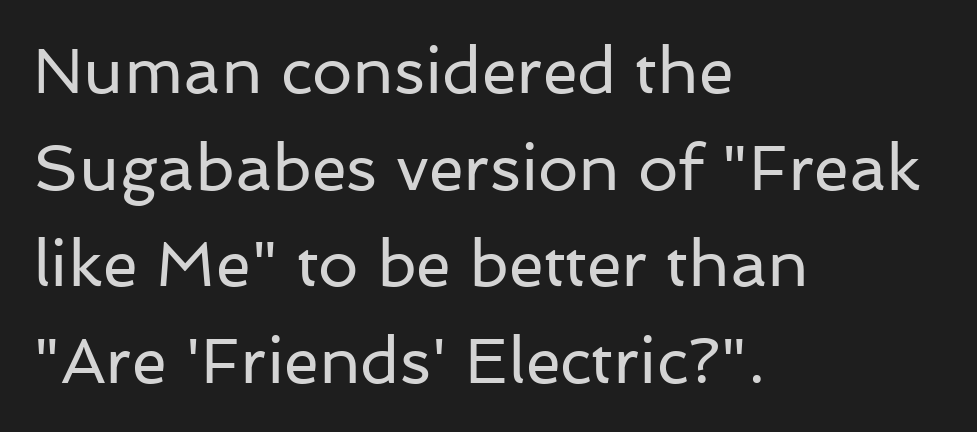
Q: Is the text bold? A: No.
Q: Is the text italic (slanted)? A: No, it is upright.
Q: Is the typeface a serif or a sans-serif typeface? A: Sans-serif.
Q: Is the text underlined? A: No.
Q: How is the paragraph aligned? A: Left-aligned.
Q: Is the spacing between letters normal or unusually wide? A: Normal.
Q: Is the spacing between lines tight, normal or loose? A: Normal.
Q: Width (condensed, normal, or wide)? A: Normal.
Q: Stroke contrast? A: Low.
Q: x-height? A: Medium.
Q: Monospaced? A: No.
